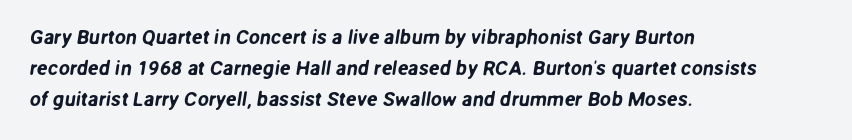
The image shows 20 px text type; set left-aligned, normal line spacing (1.54x), normal letter spacing, not underlined.
